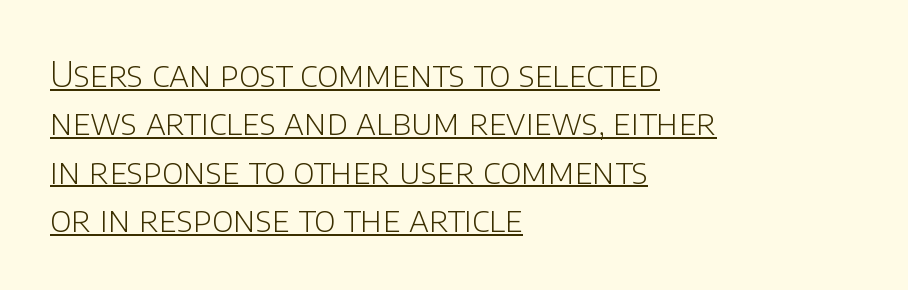
Q: Is the text bold? A: No.
Q: Is the text italic (slanted)? A: No, it is upright.
Q: Is the typeface a serif or a sans-serif typeface? A: Sans-serif.
Q: Is the text underlined? A: Yes.
Q: How is the paragraph aligned? A: Left-aligned.
Q: Is the spacing between letters normal or unusually wide? A: Normal.
Q: Is the spacing between lines tight, normal or loose? A: Normal.
Q: Width (condensed, normal, or wide)? A: Normal.
Q: Stroke contrast? A: Low.
Q: x-height? A: Large.
Q: Monospaced? A: No.
